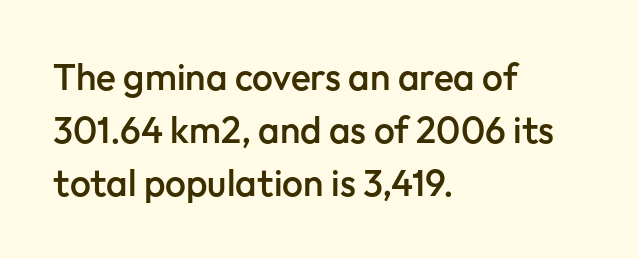
{"serif": "no", "italic": "no", "bold": "semi", "weight": "semibold", "width": "normal", "stroke_contrast": "low", "x_height": "medium", "monospaced": "no", "underline": "no", "align": "left", "line_spacing": "normal", "line_spacing_ratio": 1.43, "letter_spacing": "normal", "letter_spacing_em": 0.0, "glyph_px": 37}
